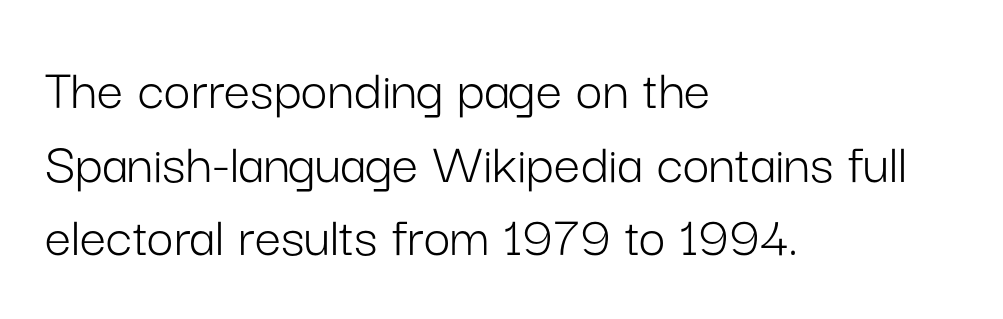
{"serif": "no", "italic": "no", "bold": "no", "weight": "light", "width": "normal", "stroke_contrast": "low", "x_height": "medium", "monospaced": "no", "underline": "no", "align": "left", "line_spacing": "normal", "line_spacing_ratio": 1.25, "letter_spacing": "normal", "letter_spacing_em": 0.0, "glyph_px": 59}
